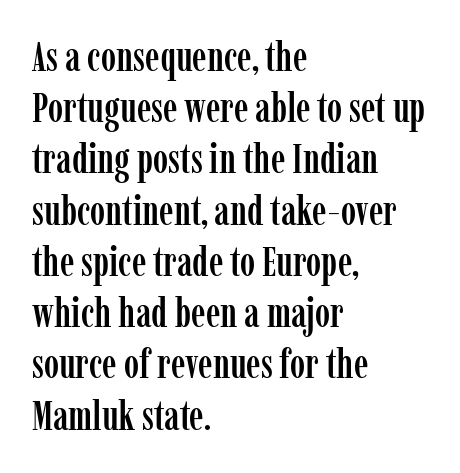
{"serif": "yes", "italic": "no", "width": "condensed", "stroke_contrast": "low", "x_height": "medium", "monospaced": "no", "underline": "no", "align": "left", "line_spacing": "normal", "line_spacing_ratio": 1.25, "letter_spacing": "normal", "letter_spacing_em": 0.0, "glyph_px": 41}
